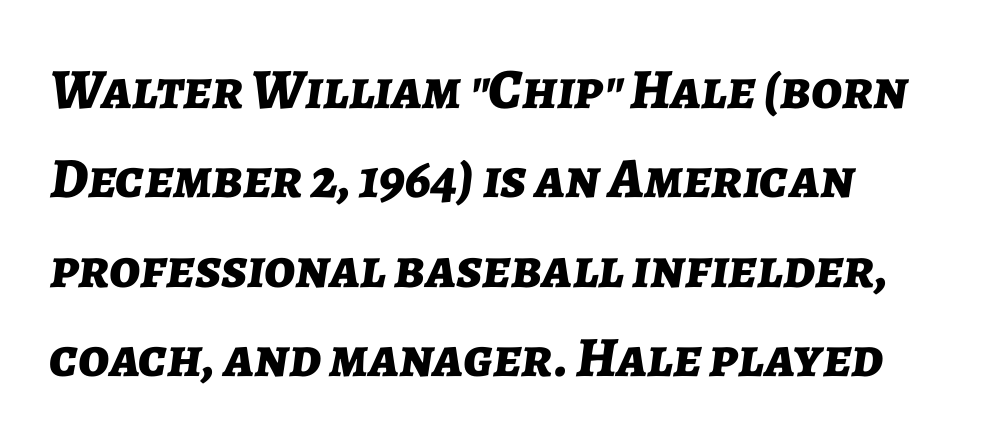
Caption: bold face, heavy strokes. Vertically, the passage feels balanced, rows spaced as you'd expect. Compared with ordinary roman type, these characters are visibly tilted. Bare-footed words on every line. Each word holds together tightly as a unit, with standard inter-letter gaps.
